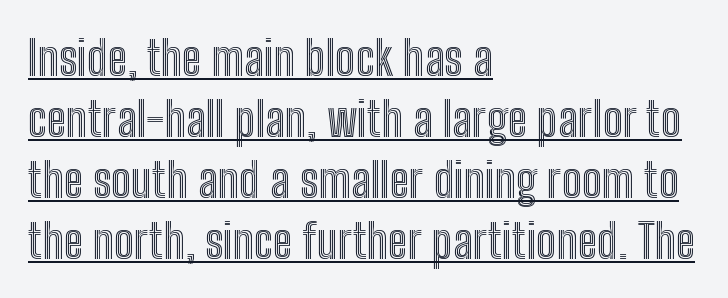
Proportional: the letters do not fall into vertical columns. Casual observation: everything's shoved over to the left. Style check: upright. A continuous stroke trails under the words, as in a hyperlink. Leading matches the norm, producing a regular column. What stands out about the letter spacing? Nothing — it is the standard amount.
